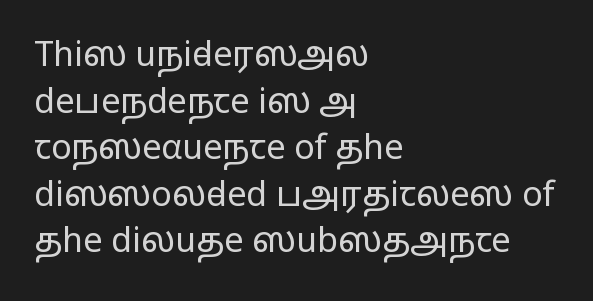
Q: Is the text bold? A: No.
Q: Is the text italic (slanted)? A: No, it is upright.
Q: Is the typeface a serif or a sans-serif typeface? A: Sans-serif.
Q: Is the text underlined? A: No.
Q: How is the paragraph aligned? A: Left-aligned.
Q: Is the spacing between letters normal or unusually wide? A: Normal.
Q: Is the spacing between lines tight, normal or loose? A: Normal.
Q: Width (condensed, normal, or wide)? A: Wide.
Q: Stroke contrast? A: Low.
Q: x-height? A: Medium.
Q: Monospaced? A: No.
